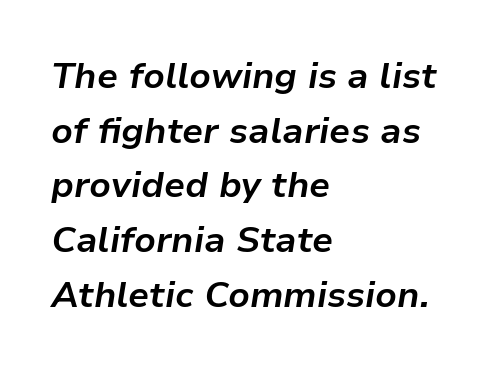
The image shows 36 px bold type, italic (leaning right); set left-aligned, normal line spacing (1.52x), normal letter spacing, not underlined; low stroke contrast and a medium x-height.
